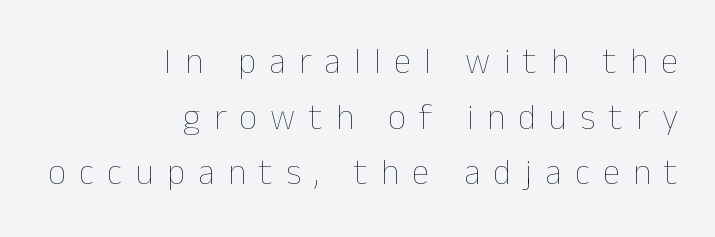
{"italic": "no", "bold": "no", "weight": "thin", "width": "normal", "stroke_contrast": "low", "x_height": "medium", "monospaced": "no", "underline": "no", "align": "right", "line_spacing": "normal", "line_spacing_ratio": 1.59, "letter_spacing": "wide", "letter_spacing_em": 0.38, "glyph_px": 35}
